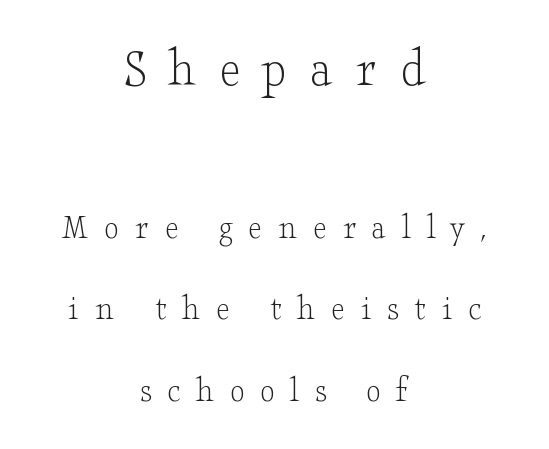
{"serif": "yes", "italic": "no", "bold": "no", "weight": "light", "width": "wide", "stroke_contrast": "low", "x_height": "small", "monospaced": "no", "underline": "no", "align": "center", "line_spacing": "loose", "line_spacing_ratio": 2.21, "letter_spacing": "wide", "letter_spacing_em": 0.42, "larger_block": "first", "size_ratio": 1.51, "glyph_px": 56}
